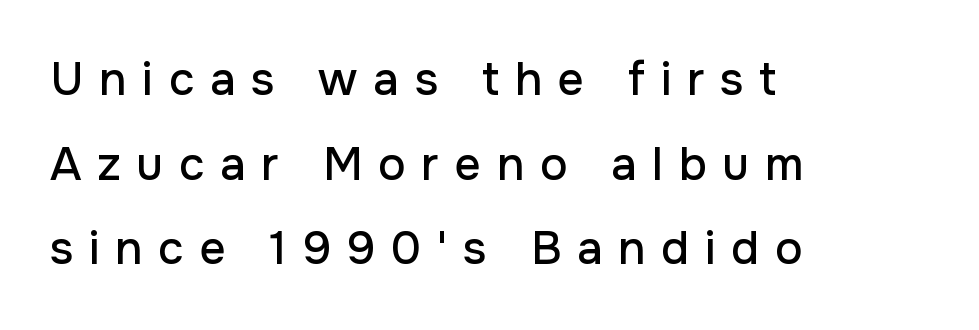
The font's upright variant was chosen for this text. The string is rendered with underlining switched off. Spacing verdict: proportional, widths tailored to each character. Letter spacing: wide.
